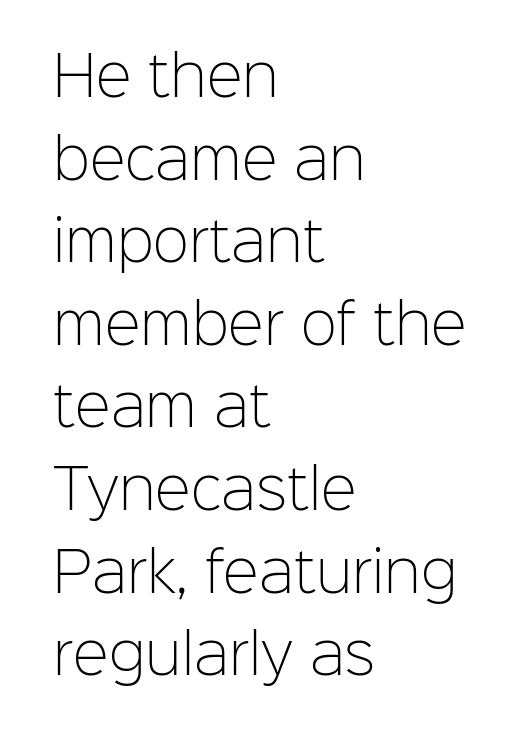
{"serif": "no", "italic": "no", "bold": "no", "weight": "light", "width": "normal", "stroke_contrast": "low", "x_height": "medium", "monospaced": "no", "underline": "no", "align": "left", "line_spacing": "normal", "line_spacing_ratio": 1.53, "letter_spacing": "normal", "letter_spacing_em": 0.0, "glyph_px": 54}
